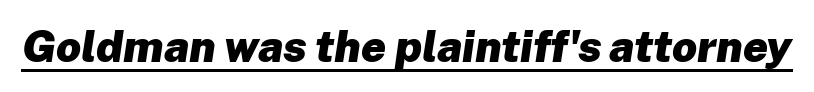
The letters are slanted; this is an italic face. Is the letter spacing exaggerated? No — it looks like the ordinary default. Note the varied advance widths — an 'i' is clearly narrower than an 'm'. The typesetter has applied underlining to the passage shown.
